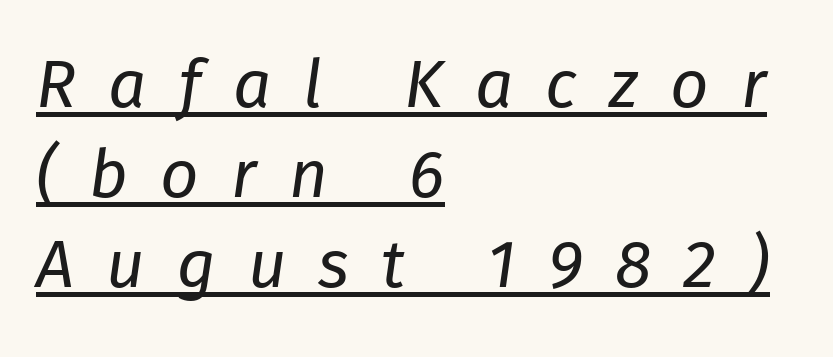
{"italic": "yes", "lean": "right", "slant_degrees": 8, "bold": "no", "weight": "regular", "width": "normal", "stroke_contrast": "low", "x_height": "medium", "monospaced": "no", "underline": "yes", "align": "left", "line_spacing": "normal", "line_spacing_ratio": 1.34, "letter_spacing": "wide", "letter_spacing_em": 0.48, "glyph_px": 67}
